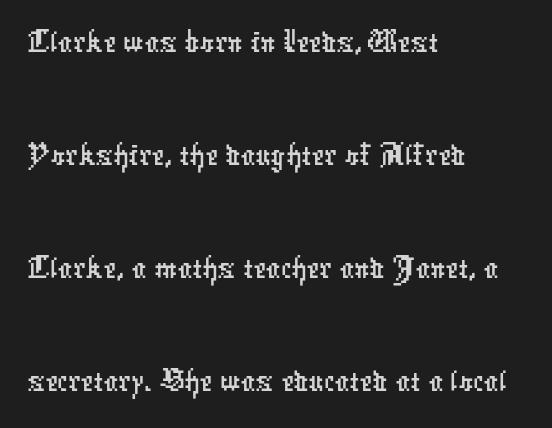
The image shows 71 px condensed sans-serif type; set left-aligned, normal line spacing (1.59x), normal letter spacing, not underlined; low stroke contrast and a medium x-height.
